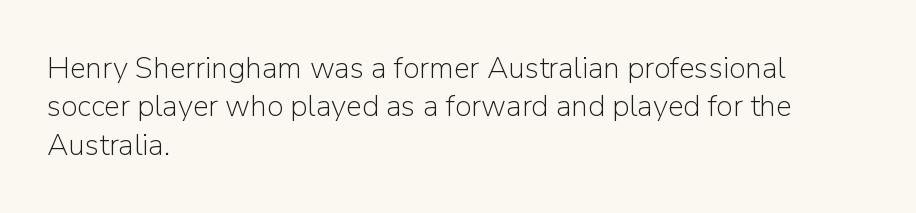
{"serif": "no", "italic": "no", "bold": "no", "weight": "light", "width": "normal", "stroke_contrast": "low", "x_height": "medium", "monospaced": "no", "underline": "no", "align": "left", "line_spacing": "normal", "line_spacing_ratio": 1.28, "letter_spacing": "normal", "letter_spacing_em": 0.0, "glyph_px": 30}
